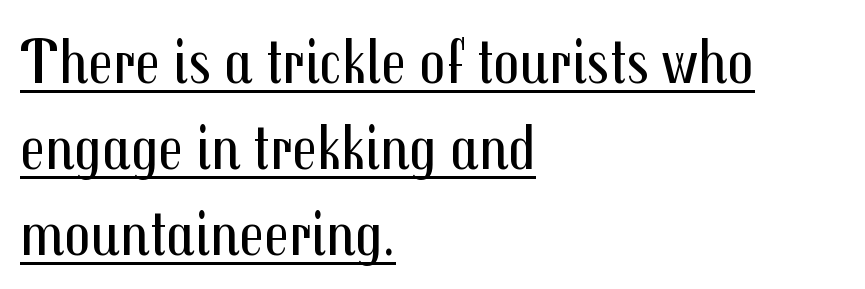
The axis of the letterforms is exactly vertical. Unlike a traditional serif, this face leaves its strokes unadorned. The typesetter chose a ragged-right arrangement here. Reading down the column, the eye jumps a familiar distance to each next line. What stands out about the letter spacing? Nothing — it is the standard amount. Unbolded letterforms with no extra heft.
